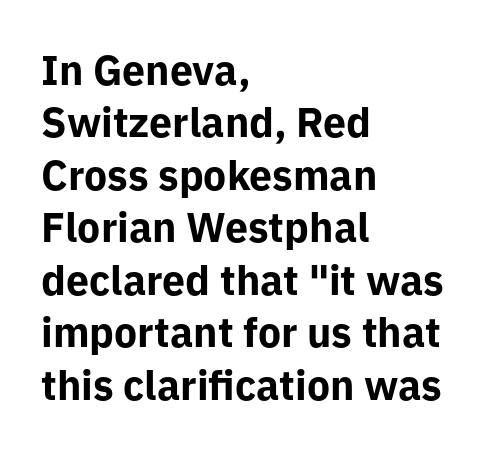
Observe the ordinary spacing: letters are neighbours, not strangers. Leading: standard. The passage shown is emphatically bold. When letters stand straight like this, we call the style roman or upright. The rendering uses natural spacing where letterforms have individual widths. Type without underlining.
